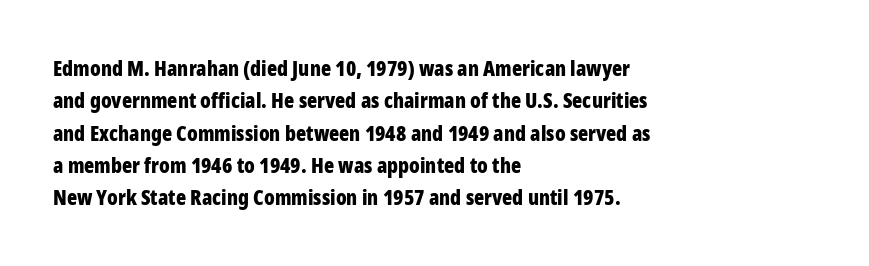
Q: Is the text bold? A: Yes.
Q: Is the text italic (slanted)? A: No, it is upright.
Q: Is the text underlined? A: No.
Q: How is the paragraph aligned? A: Left-aligned.
Q: Is the spacing between letters normal or unusually wide? A: Normal.
Q: Is the spacing between lines tight, normal or loose? A: Normal.
